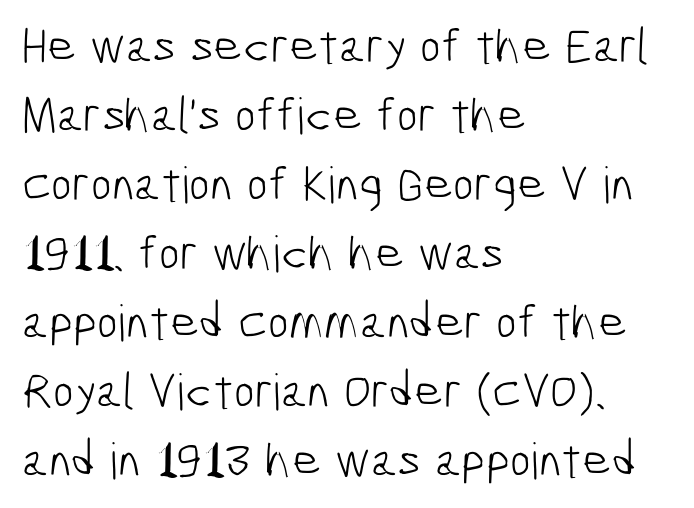
Q: Is the text bold? A: No.
Q: Is the typeface a serif or a sans-serif typeface? A: Sans-serif.
Q: Is the text underlined? A: No.
Q: How is the paragraph aligned? A: Left-aligned.
Q: Is the spacing between letters normal or unusually wide? A: Normal.
Q: Is the spacing between lines tight, normal or loose? A: Normal.
Q: Width (condensed, normal, or wide)? A: Condensed.
Q: Stroke contrast? A: Low.
Q: x-height? A: Medium.
Q: Monospaced? A: No.
